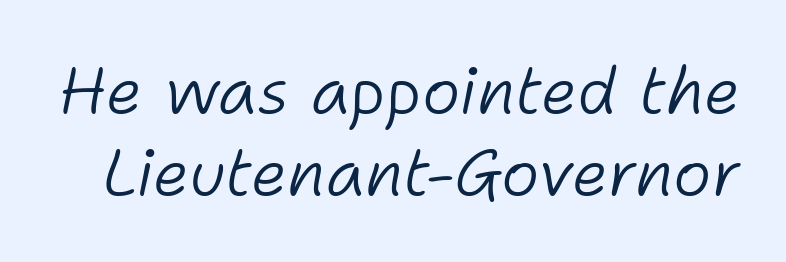
The image shows 65 px light type, italic (leaning right); set normal line spacing (1.26x), normal letter spacing, not underlined; low stroke contrast and a medium x-height.
